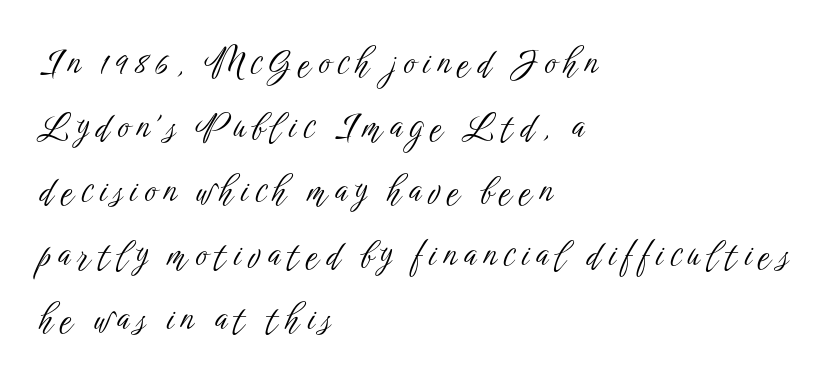
{"serif": "no", "bold": "no", "weight": "light", "width": "condensed", "stroke_contrast": "low", "x_height": "medium", "monospaced": "no", "underline": "no", "align": "left", "line_spacing_ratio": 1.83, "letter_spacing": "wide", "letter_spacing_em": 0.21, "glyph_px": 35}
